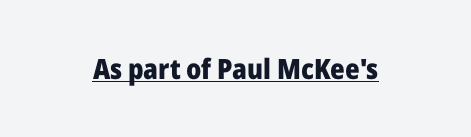
Does the type have serifs? No, each stem ends abruptly. Looks like someone drew a line under every word here. Pretty heavy lettering here — definitely bold. If you drew a line through each stem, it would be perfectly vertical. Note the varied advance widths — an 'i' is clearly narrower than an 'm'.
